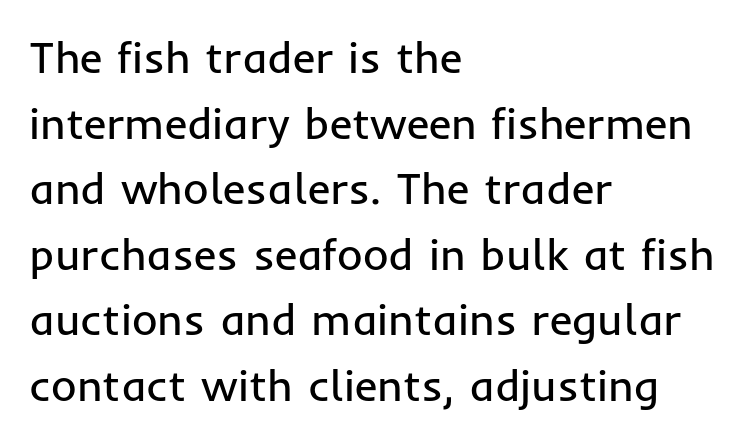
Q: Is the text bold? A: No.
Q: Is the text italic (slanted)? A: No, it is upright.
Q: Is the typeface a serif or a sans-serif typeface? A: Sans-serif.
Q: Is the text underlined? A: No.
Q: How is the paragraph aligned? A: Left-aligned.
Q: Is the spacing between letters normal or unusually wide? A: Normal.
Q: Is the spacing between lines tight, normal or loose? A: Normal.
Q: Width (condensed, normal, or wide)? A: Normal.
Q: Stroke contrast? A: Low.
Q: x-height? A: Medium.
Q: Monospaced? A: No.
